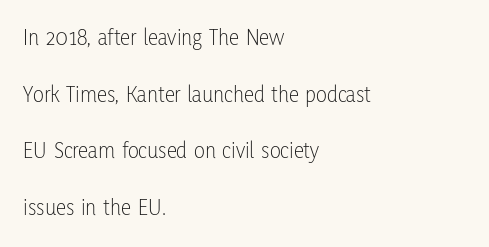
{"italic": "no", "bold": "no", "underline": "no", "align": "left", "line_spacing": "loose", "line_spacing_ratio": 2.46, "letter_spacing": "normal", "letter_spacing_em": 0.0, "glyph_px": 23}
